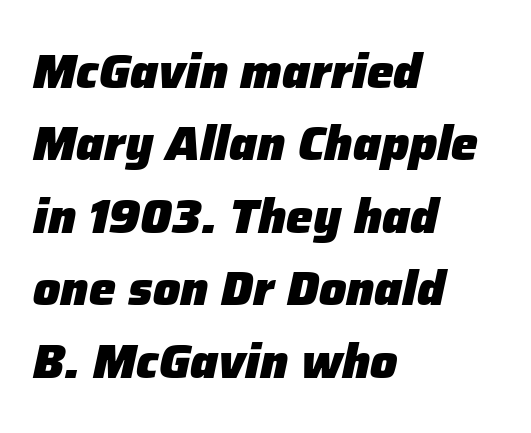
Q: Is the text bold? A: Yes.
Q: Is the text italic (slanted)? A: Yes, it leans right by about 12 degrees.
Q: Is the text underlined? A: No.
Q: How is the paragraph aligned? A: Left-aligned.
Q: Is the spacing between letters normal or unusually wide? A: Normal.
Q: Is the spacing between lines tight, normal or loose? A: Normal.
Q: Width (condensed, normal, or wide)? A: Normal.
Q: Stroke contrast? A: Low.
Q: x-height? A: Medium.
Q: Monospaced? A: No.
